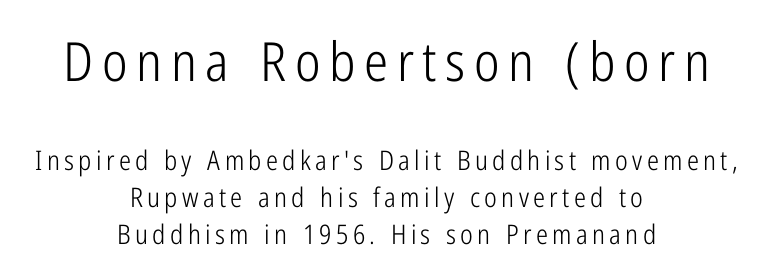
This sample uses a sans-serif face. The passage shown begins with its larger block and ends with its smaller one. Heft: none added — not bold. The rag falls on both sides of this text block equally. Lines of text with bare space underneath.
